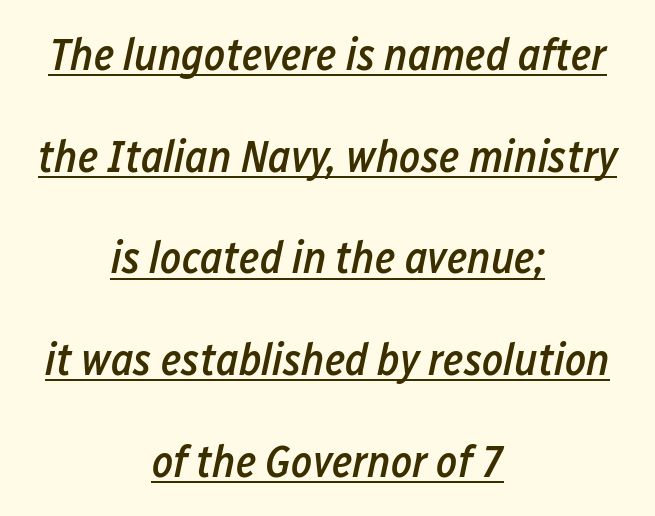
{"italic": "yes", "lean": "right", "slant_degrees": 12, "bold": "semi", "weight": "semibold", "width": "condensed", "stroke_contrast": "low", "x_height": "medium", "monospaced": "no", "underline": "yes", "align": "center", "line_spacing": "loose", "line_spacing_ratio": 2.26, "letter_spacing": "normal", "letter_spacing_em": 0.0, "glyph_px": 45}
